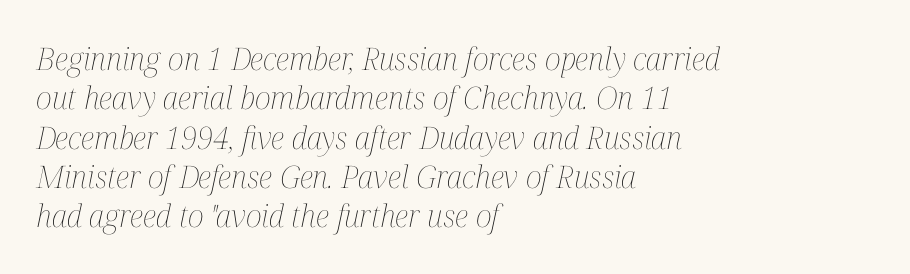
Descenders are the only things crossing below the line. You could not count columns in this text — the font is proportionally spaced. Does the copy run flush right? No — it runs flush left. Interline gaps are of average width in this sample. The horizontal fit of the characters is conventional and even. The strokes carry an ordinary text weight at most.
